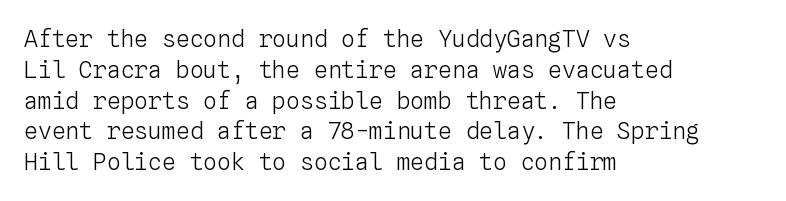
{"italic": "no", "bold": "no", "underline": "no", "align": "left", "line_spacing": "normal", "line_spacing_ratio": 1.34, "letter_spacing": "normal", "letter_spacing_em": 0.0, "glyph_px": 23}
